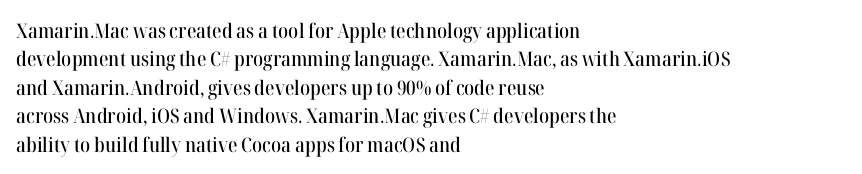
Q: Is the text italic (slanted)? A: No, it is upright.
Q: Is the text underlined? A: No.
Q: How is the paragraph aligned? A: Left-aligned.
Q: Is the spacing between letters normal or unusually wide? A: Normal.
Q: Is the spacing between lines tight, normal or loose? A: Normal.
